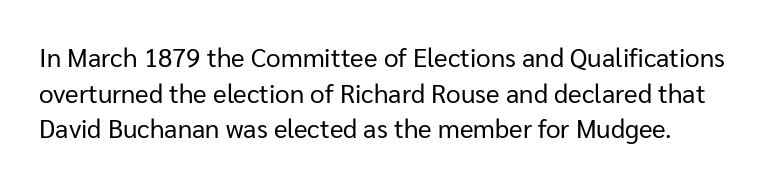
The image shows 26 px text type, upright; set left-aligned, normal line spacing (1.37x), normal letter spacing, not underlined.
